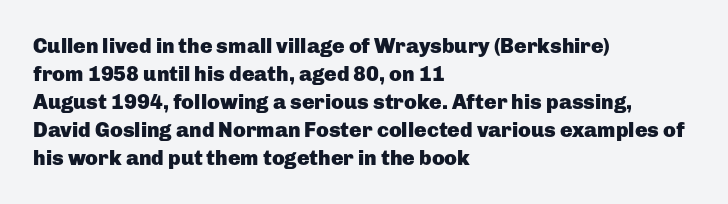
Q: Is the text bold? A: Yes.
Q: Is the text italic (slanted)? A: No, it is upright.
Q: Is the text underlined? A: No.
Q: How is the paragraph aligned? A: Left-aligned.
Q: Is the spacing between letters normal or unusually wide? A: Normal.
Q: Is the spacing between lines tight, normal or loose? A: Normal.
